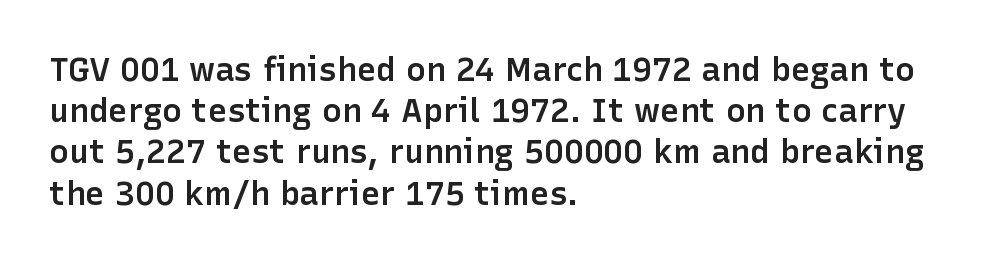
Alignment: flush left. The rows are spaced the way most documents space them. You can tell from the bare stems that sans-serif type was used. Is there any slant? The stems are plumb. The glyphs have the mass of a demibold cut, below bold.
